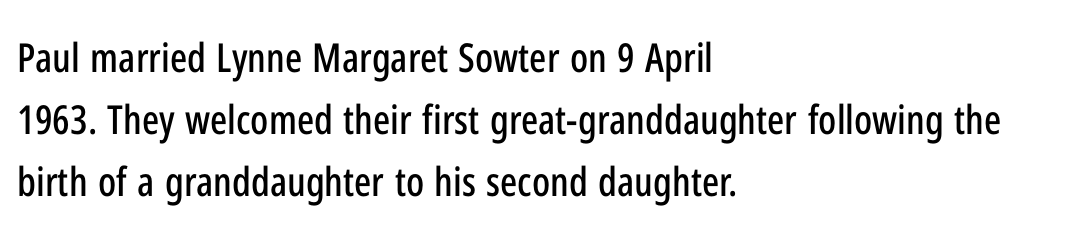
{"serif": "no", "italic": "no", "width": "condensed", "stroke_contrast": "low", "x_height": "medium", "monospaced": "no", "underline": "no", "align": "left", "line_spacing": "normal", "line_spacing_ratio": 1.55, "letter_spacing": "normal", "letter_spacing_em": 0.0, "glyph_px": 40}
